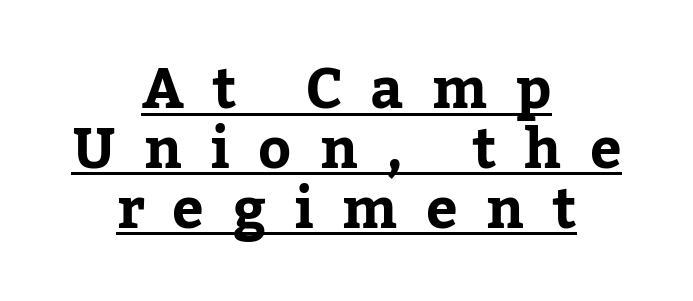
{"serif": "yes", "italic": "no", "bold": "yes", "weight": "bold", "width": "normal", "stroke_contrast": "low", "x_height": "medium", "monospaced": "no", "underline": "yes", "align": "center", "line_spacing": "tight", "line_spacing_ratio": 1.07, "letter_spacing": "wide", "letter_spacing_em": 0.5, "glyph_px": 56}
